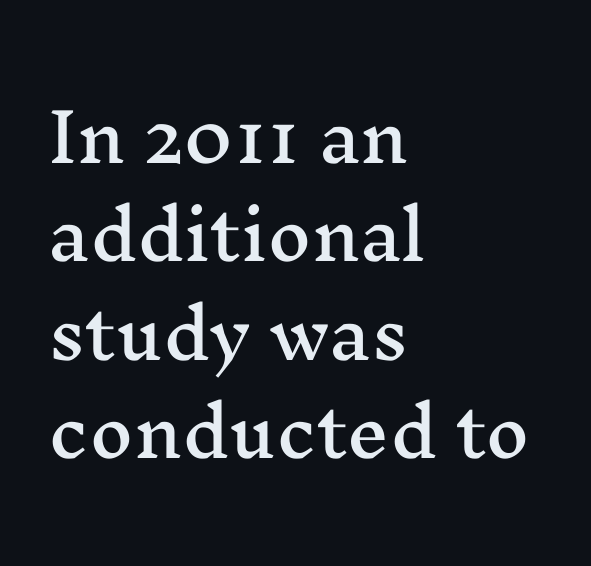
Short note: letters normally spaced. This rendering uses left alignment, leaving the right contour irregular. Do the characters align in a grid? No, the font is proportional. Vertical strokes here are truly vertical. The gap between lines stays unmarked. Horizontal bands of white between lines are of average thickness.
